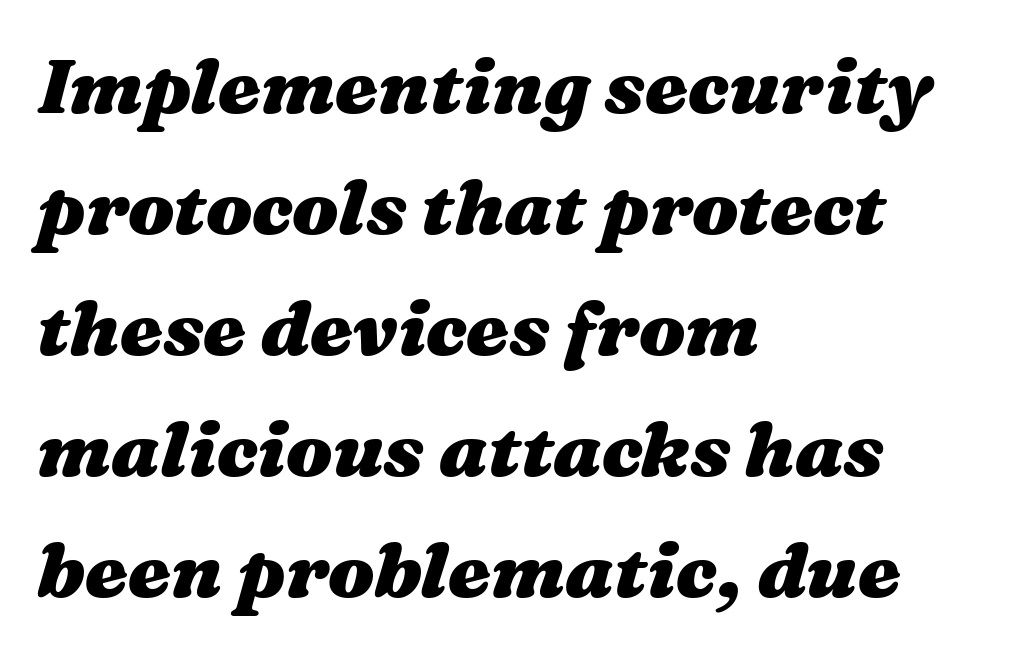
Looks like regular typesetting: each glyph gets only the width it needs. The passage shown has conventional tracking throughout. Notice how the passage keeps a crisp vertical edge on the left only. Descenders are the only things crossing below the line. The space between consecutive lines is moderate. Typesetter's note: full bold, strokes at maximum text heaviness.
